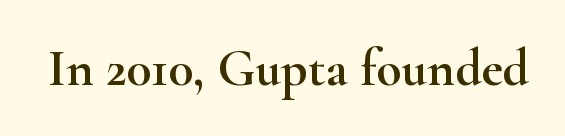
{"serif": "yes", "italic": "no", "width": "wide", "stroke_contrast": "high", "x_height": "small", "monospaced": "no", "underline": "no", "letter_spacing": "normal", "letter_spacing_em": 0.0, "glyph_px": 52}
